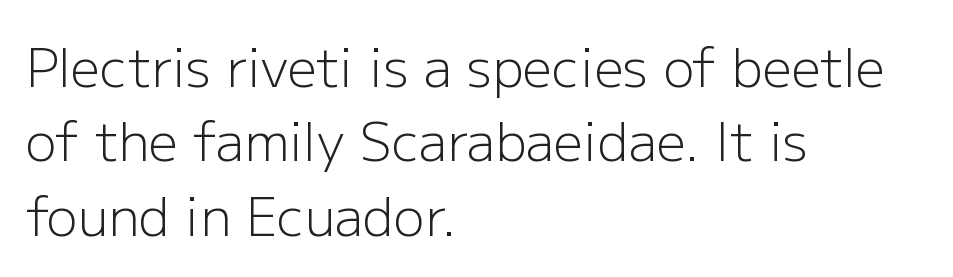
The compositor pushed each line to the left boundary. Each word holds together tightly as a unit, with standard inter-letter gaps. Check where the strokes stop: nothing finishes them off — pure sans. The area under the type is left untouched.
